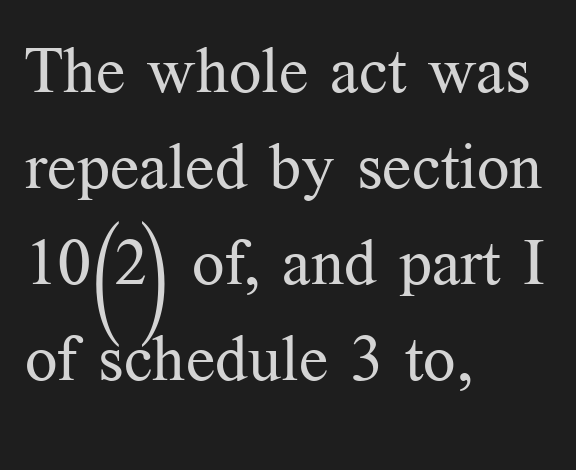
The image shows 64 px regular-weight serif type, upright; set left-aligned, normal line spacing (1.5x), normal letter spacing, not underlined; medium stroke contrast and a medium x-height.
